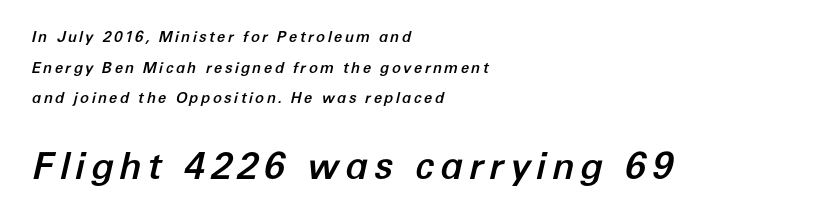
{"italic": "yes", "lean": "right", "slant_degrees": 12, "width": "normal", "stroke_contrast": "low", "x_height": "medium", "monospaced": "no", "underline": "no", "align": "left", "line_spacing": "loose", "line_spacing_ratio": 2.04, "larger_block": "second", "size_ratio": 2.47, "glyph_px": 37}
